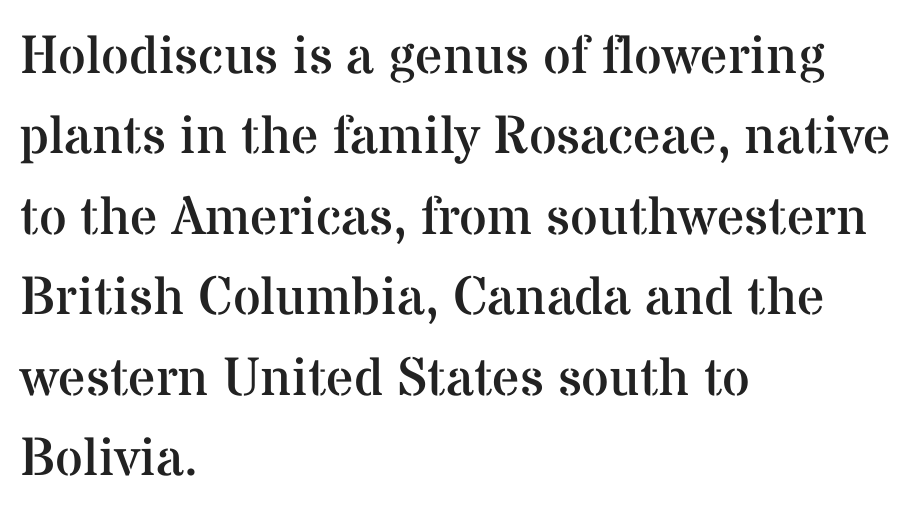
Is the letter spacing exaggerated? No — it looks like the ordinary default. The typesetting does not lean heavy: it is not bold. Which margin do the lines hug? The left one — the right edge is uneven. Stroke terminals: seriffed.
